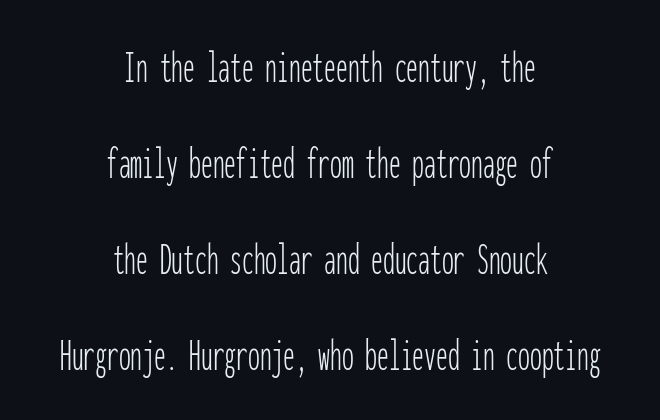
{"serif": "no", "italic": "no", "bold": "no", "weight": "thin", "width": "condensed", "stroke_contrast": "low", "x_height": "medium", "monospaced": "yes", "underline": "no", "align": "center", "line_spacing": "loose", "line_spacing_ratio": 2.04, "letter_spacing": "normal", "letter_spacing_em": 0.0, "glyph_px": 47}
